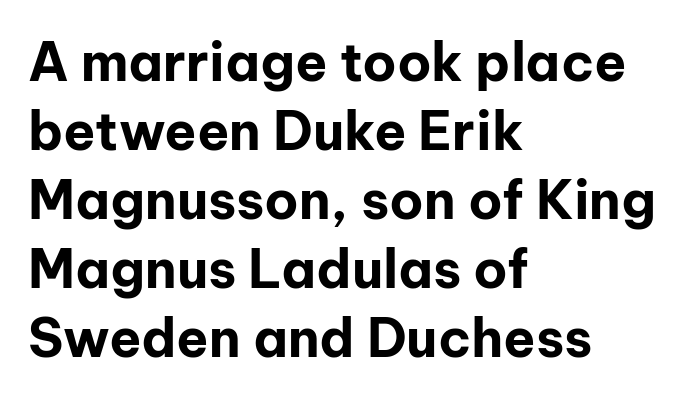
Q: Is the text bold? A: Yes.
Q: Is the text italic (slanted)? A: No, it is upright.
Q: Is the typeface a serif or a sans-serif typeface? A: Sans-serif.
Q: Is the text underlined? A: No.
Q: How is the paragraph aligned? A: Left-aligned.
Q: Is the spacing between letters normal or unusually wide? A: Normal.
Q: Is the spacing between lines tight, normal or loose? A: Normal.
Q: Width (condensed, normal, or wide)? A: Normal.
Q: Stroke contrast? A: Low.
Q: x-height? A: Medium.
Q: Monospaced? A: No.
